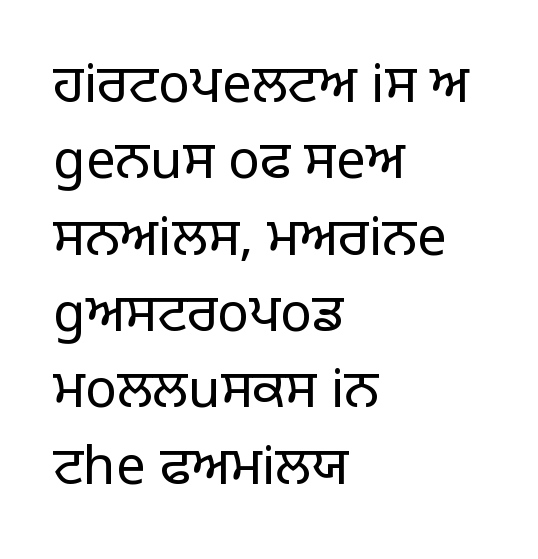
Q: Is the text bold? A: No.
Q: Is the text italic (slanted)? A: No, it is upright.
Q: Is the typeface a serif or a sans-serif typeface? A: Sans-serif.
Q: Is the text underlined? A: No.
Q: How is the paragraph aligned? A: Left-aligned.
Q: Is the spacing between letters normal or unusually wide? A: Normal.
Q: Is the spacing between lines tight, normal or loose? A: Normal.
Q: Width (condensed, normal, or wide)? A: Normal.
Q: Stroke contrast? A: Low.
Q: x-height? A: Large.
Q: Monospaced? A: No.
